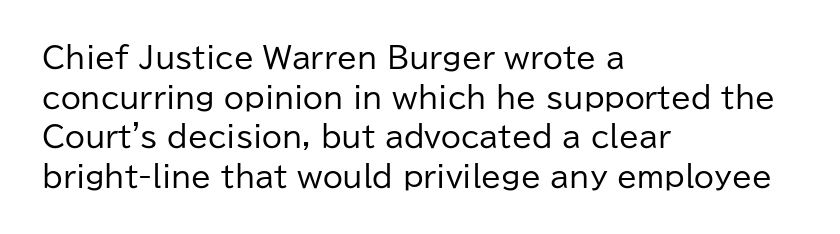
The image shows 29 px regular-weight sans-serif type, upright; set left-aligned, normal line spacing (1.37x), normal letter spacing, not underlined; low stroke contrast and a medium x-height.
